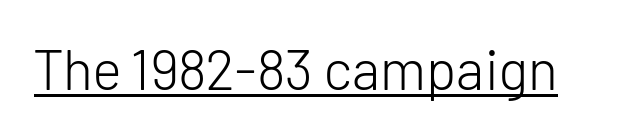
Q: Is the text bold? A: No.
Q: Is the text italic (slanted)? A: No, it is upright.
Q: Is the typeface a serif or a sans-serif typeface? A: Sans-serif.
Q: Is the text underlined? A: Yes.
Q: Is the spacing between letters normal or unusually wide? A: Normal.
Q: Width (condensed, normal, or wide)? A: Normal.
Q: Stroke contrast? A: Low.
Q: x-height? A: Medium.
Q: Monospaced? A: No.
